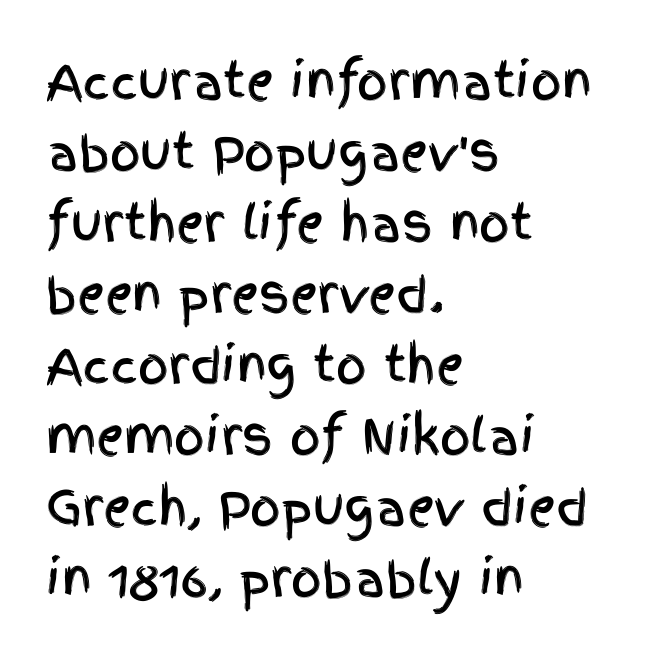
Q: Is the text italic (slanted)? A: No, it is upright.
Q: Is the typeface a serif or a sans-serif typeface? A: Sans-serif.
Q: Is the text underlined? A: No.
Q: How is the paragraph aligned? A: Left-aligned.
Q: Is the spacing between letters normal or unusually wide? A: Normal.
Q: Is the spacing between lines tight, normal or loose? A: Normal.
Q: Width (condensed, normal, or wide)? A: Condensed.
Q: x-height? A: Large.
Q: Monospaced? A: No.
